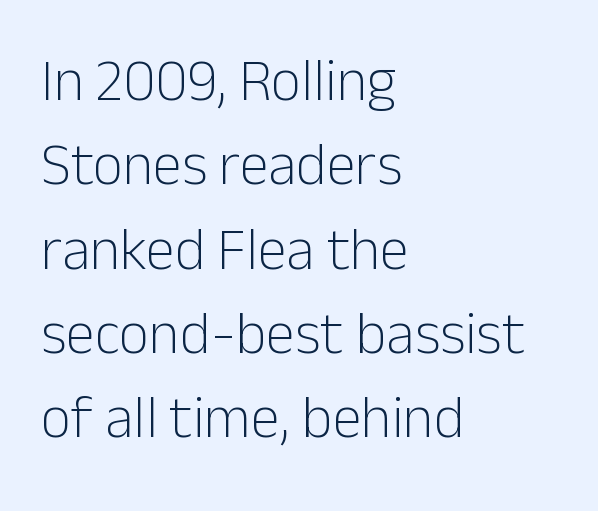
The image shows 59 px light sans-serif type, upright; set left-aligned, normal line spacing (1.43x), normal letter spacing, not underlined; low stroke contrast and a medium x-height.
